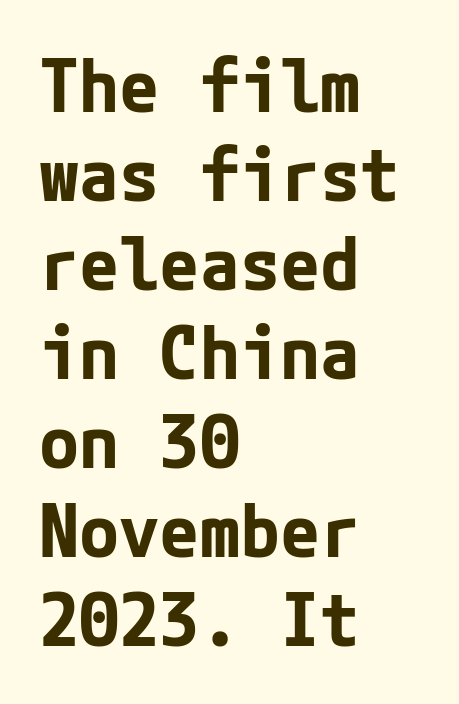
What kind of face is this? One without serifs — a sans. Quick note: not italic, upright. You'd pick this weight for a headline — it's a proper bold. Horizontally, the lines are justified to the leading edge only. The specimen omits any rule beneath the text block's lines. Characters follow at the spacing the type designer built in.
